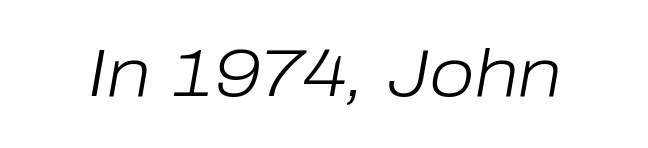
Q: Is the text bold? A: No.
Q: Is the text italic (slanted)? A: Yes, it leans right by about 10 degrees.
Q: Is the text underlined? A: No.
Q: Is the spacing between letters normal or unusually wide? A: Normal.
Q: Width (condensed, normal, or wide)? A: Normal.
Q: Stroke contrast? A: Low.
Q: x-height? A: Medium.
Q: Monospaced? A: No.
